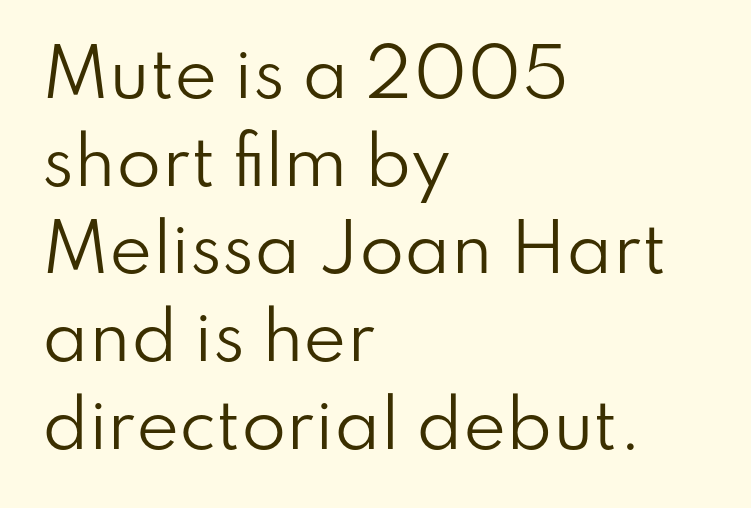
Q: Is the text bold? A: No.
Q: Is the text italic (slanted)? A: No, it is upright.
Q: Is the typeface a serif or a sans-serif typeface? A: Sans-serif.
Q: Is the text underlined? A: No.
Q: How is the paragraph aligned? A: Left-aligned.
Q: Is the spacing between letters normal or unusually wide? A: Normal.
Q: Is the spacing between lines tight, normal or loose? A: Normal.
Q: Width (condensed, normal, or wide)? A: Normal.
Q: Stroke contrast? A: Low.
Q: x-height? A: Small.
Q: Monospaced? A: No.
